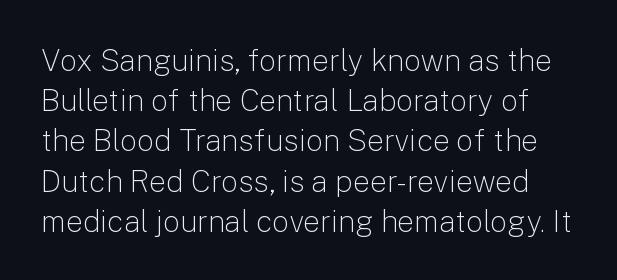
{"serif": "no", "italic": "no", "bold": "no", "weight": "light", "width": "normal", "stroke_contrast": "low", "x_height": "medium", "monospaced": "no", "underline": "no", "line_spacing": "normal", "line_spacing_ratio": 1.34, "letter_spacing": "normal", "letter_spacing_em": 0.0, "glyph_px": 30}
